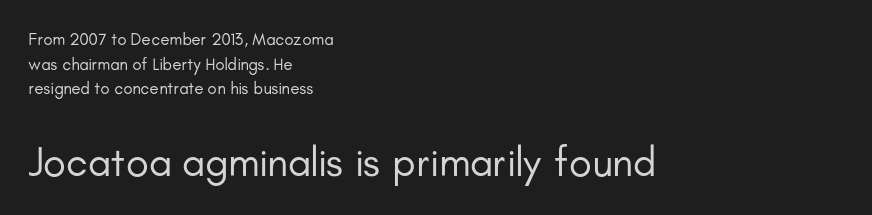
{"serif": "no", "italic": "no", "bold": "no", "weight": "regular", "width": "normal", "stroke_contrast": "low", "x_height": "small", "monospaced": "no", "underline": "no", "align": "left", "line_spacing": "normal", "line_spacing_ratio": 1.45, "letter_spacing": "normal", "letter_spacing_em": 0.0, "larger_block": "second", "size_ratio": 2.47, "glyph_px": 42}
